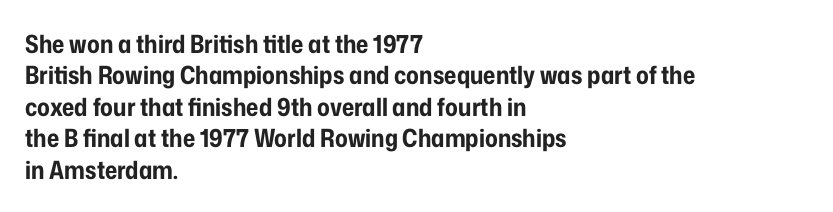
Horizontal alignment here is leftward, the default for most running prose. These lines were composed using upright roman letters. Quick note: underline off. Words appear dense and cohesive because spacing is normal. Honestly, the row spacing looks completely unremarkable. Heft: maximum for text — a bold.
